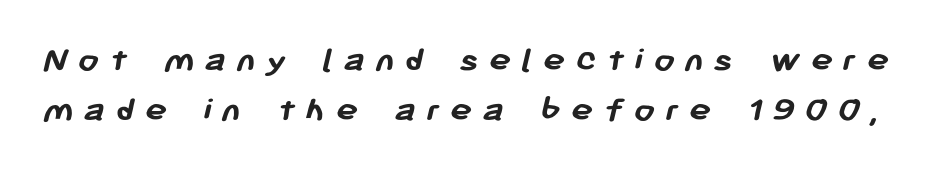
Here the designer chose a conventional face with non-uniform glyph widths. Students, observe: this is what conventionally led text looks like. You could only call the tracking loose — the letters float apart. Every letter is thick-stroked: bold, no question.
